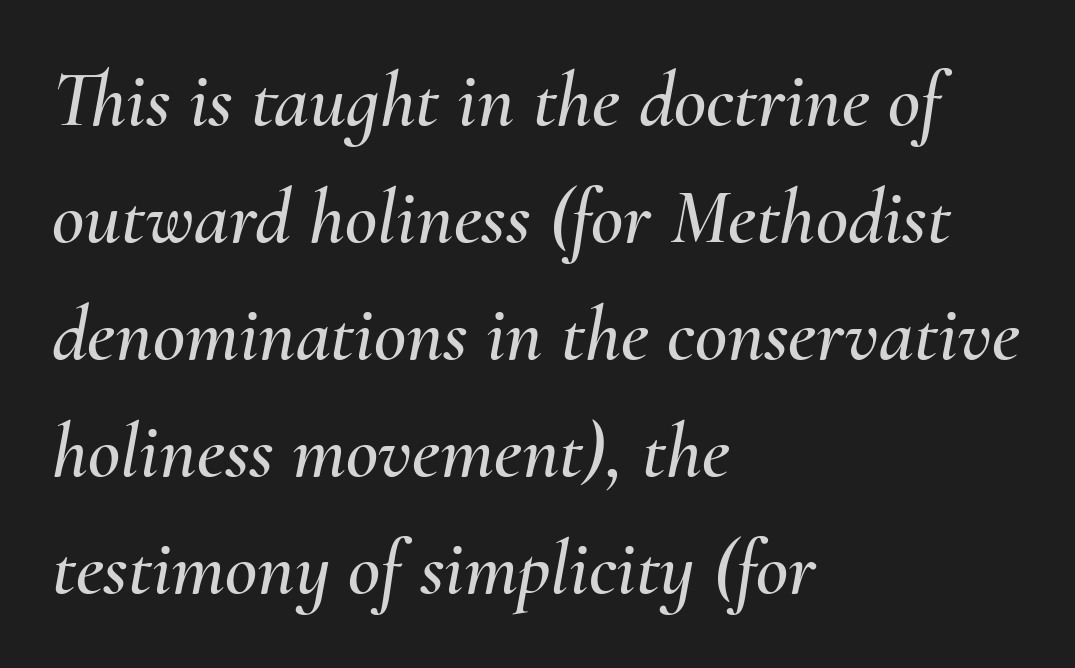
These lines sit exactly where default settings would place them. Honestly, there is no underline to notice here at all. Nothing unusual about the tracking: characters are spaced as the font intends. When letters slant like this, we call the style italic. Note the varied advance widths — an 'i' is clearly narrower than an 'm'. The lines are quadded left.
